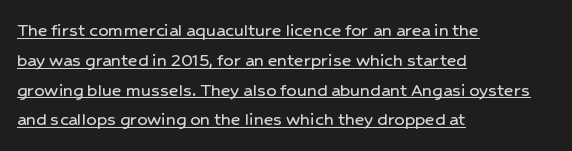
This sample uses plain, unmodified letter spacing. The line-height multiplier appears to be the usual default. The ragged edge is on the right, which tells us the setting is flush left. This sample carries an underscore along the baseline area. Does the lettering tilt? It doesn't — this is upright.
